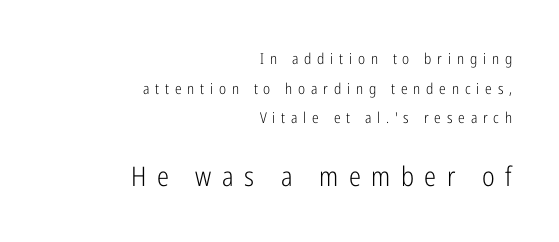
Q: Is the text bold? A: No.
Q: Is the text italic (slanted)? A: No, it is upright.
Q: Is the text underlined? A: No.
Q: How is the paragraph aligned? A: Right-aligned.
Q: Is the spacing between letters normal or unusually wide? A: Unusually wide.
Q: Is the spacing between lines tight, normal or loose? A: Loose.
Q: Which block of text is set in a larger size, the first (top) or the second (bottom)? A: The second (bottom) one.
